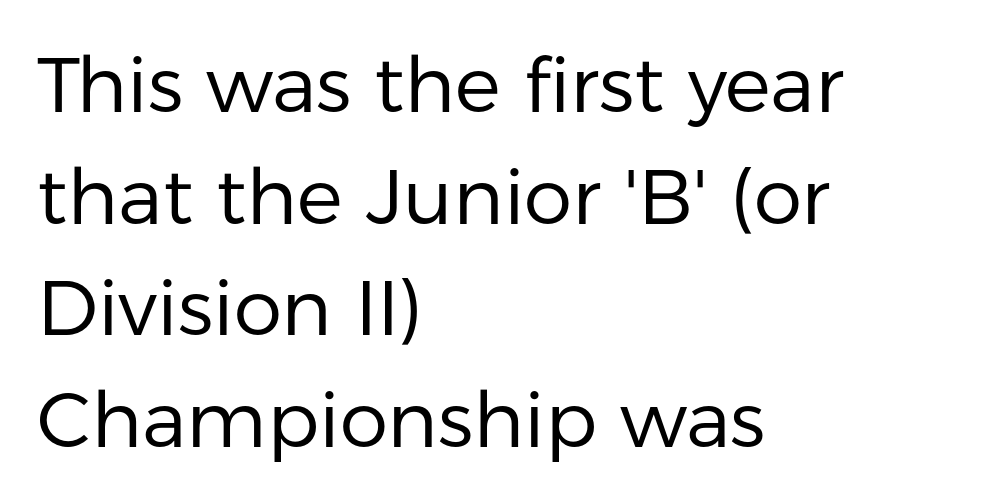
{"serif": "no", "italic": "no", "bold": "no", "weight": "regular", "width": "normal", "stroke_contrast": "low", "x_height": "medium", "monospaced": "no", "underline": "no", "align": "left", "line_spacing": "normal", "line_spacing_ratio": 1.45, "letter_spacing": "normal", "letter_spacing_em": 0.0, "glyph_px": 77}
